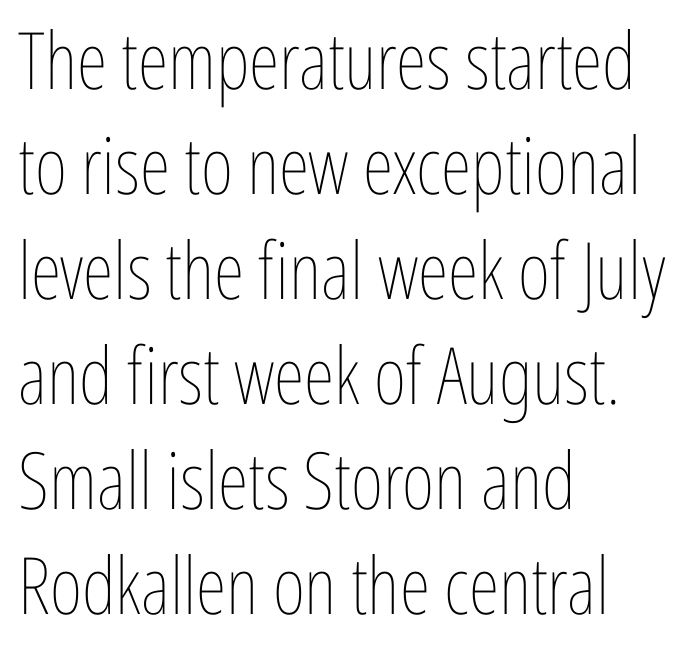
The letterforms sit at book weight or below. The rendering uses natural spacing where letterforms have individual widths. The letters stand upright; this is a roman face. Leading: standard.
